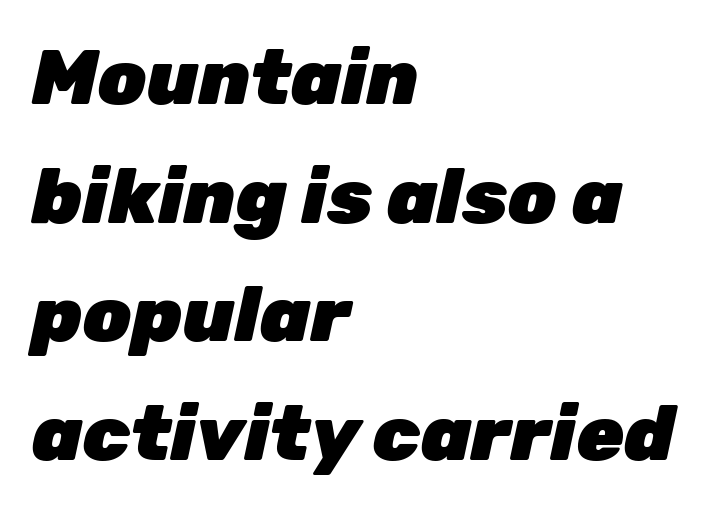
The image shows 77 px heavy type, italic (leaning right); set left-aligned, normal line spacing (1.54x), normal letter spacing, not underlined; low stroke contrast and a medium x-height.
